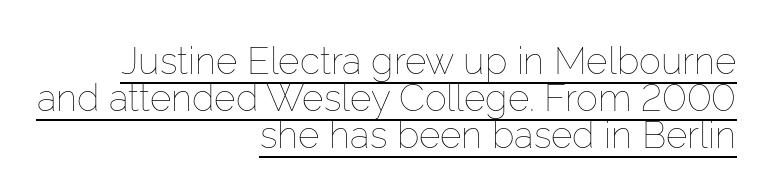
The image shows 37 px thin type, upright; set right-aligned, tight line spacing (1.0x), normal letter spacing, underlined; low stroke contrast and a medium x-height.
